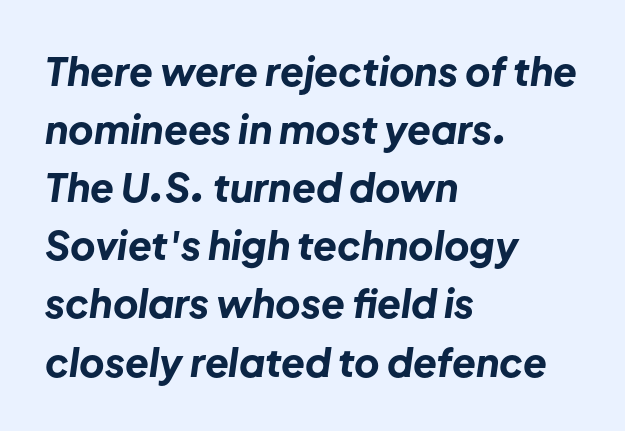
Vertical spacing — default. Rule under the text: the space is simply empty. The rendering uses a bold face; every stroke is thick and dark. Compared with typical body copy, the letter spacing here is the same. The letters advance in unequal steps, a hallmark of proportional type. Short and long lines alike share a common starting point at left.
